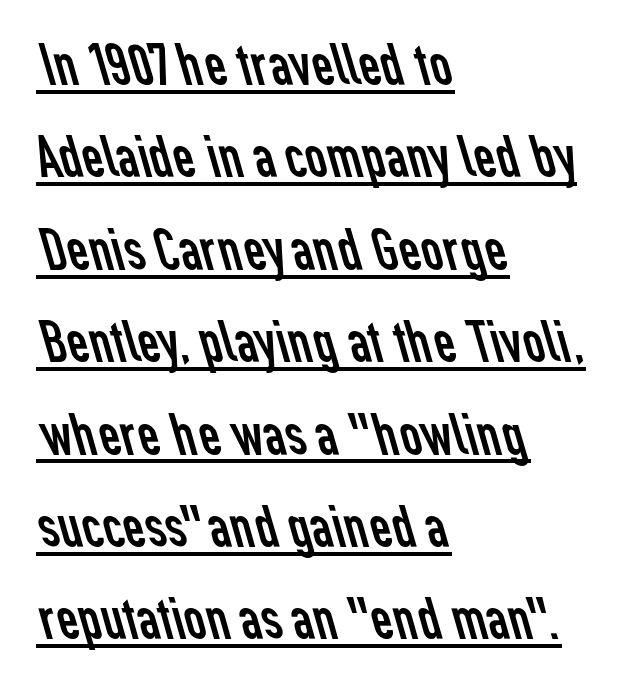
{"serif": "no", "bold": "no", "weight": "regular", "width": "normal", "stroke_contrast": "low", "x_height": "medium", "monospaced": "no", "underline": "yes", "align": "left", "line_spacing": "normal", "line_spacing_ratio": 1.54, "letter_spacing": "normal", "letter_spacing_em": 0.0, "glyph_px": 60}
